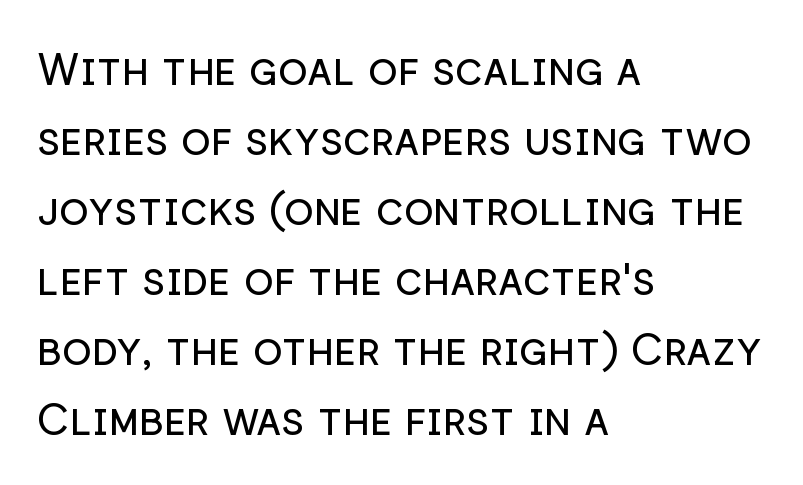
Q: Is the text bold? A: No.
Q: Is the text italic (slanted)? A: No, it is upright.
Q: Is the typeface a serif or a sans-serif typeface? A: Sans-serif.
Q: Is the text underlined? A: No.
Q: How is the paragraph aligned? A: Left-aligned.
Q: Is the spacing between letters normal or unusually wide? A: Normal.
Q: Is the spacing between lines tight, normal or loose? A: Normal.
Q: Width (condensed, normal, or wide)? A: Normal.
Q: Stroke contrast? A: Low.
Q: x-height? A: Medium.
Q: Monospaced? A: No.
